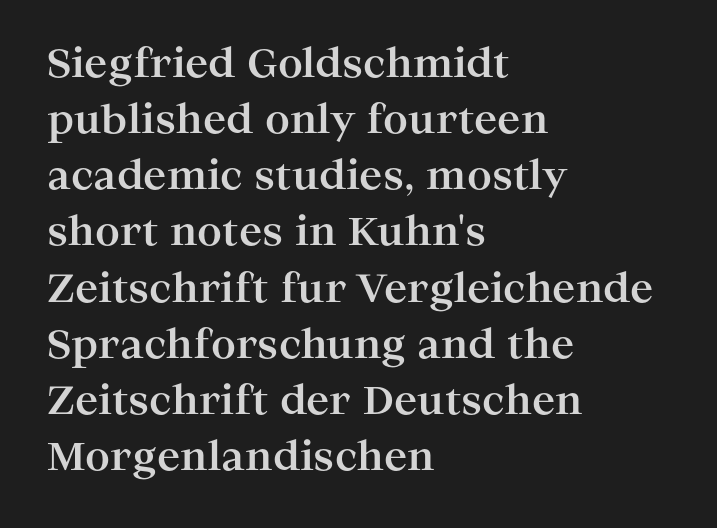
Q: Is the text bold? A: Yes.
Q: Is the text italic (slanted)? A: No, it is upright.
Q: Is the typeface a serif or a sans-serif typeface? A: Serif.
Q: Is the text underlined? A: No.
Q: How is the paragraph aligned? A: Left-aligned.
Q: Is the spacing between letters normal or unusually wide? A: Normal.
Q: Is the spacing between lines tight, normal or loose? A: Normal.
Q: Width (condensed, normal, or wide)? A: Wide.
Q: Stroke contrast? A: High.
Q: x-height? A: Medium.
Q: Monospaced? A: No.
